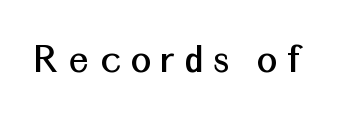
The image shows 44 px sans-serif type, upright; set unusually wide letter spacing (+0.25 em), not underlined; medium stroke contrast and a medium x-height.
